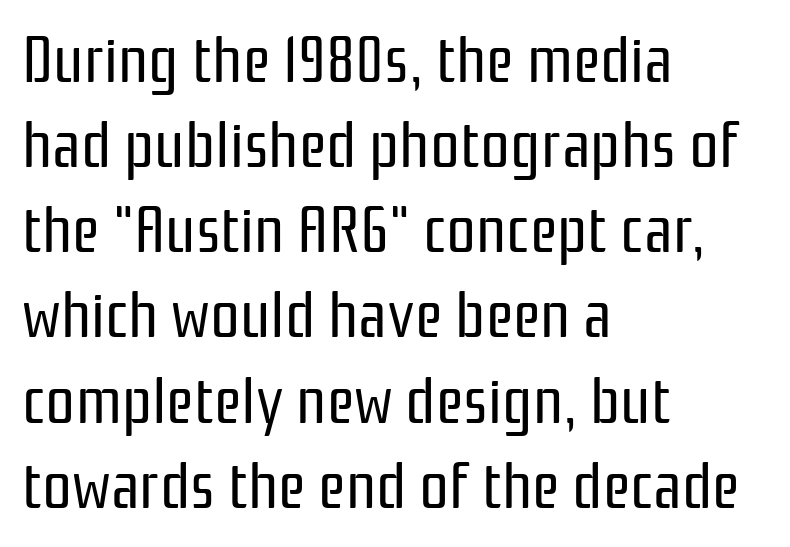
The image shows 66 px regular-weight, condensed sans-serif type, upright; set left-aligned, normal line spacing (1.29x), normal letter spacing, not underlined; low stroke contrast and a medium x-height.
